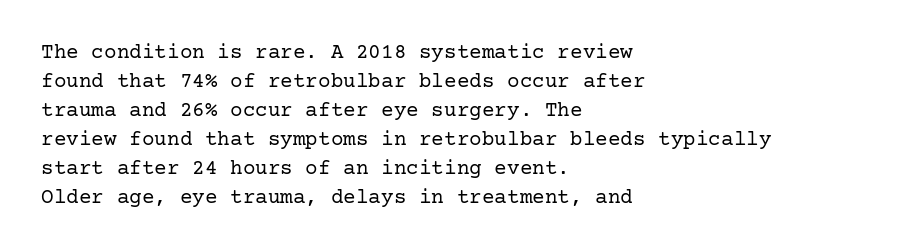
Letters rest on an invisible, unmarked baseline. Heaviness? Minimal to ordinary, like unemphasized prose. The rendering anchors every line to the left-hand side. The line-height multiplier appears to be the usual default.
